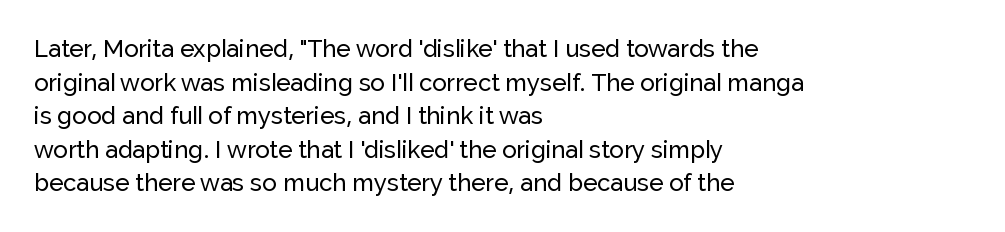
The image shows 24 px text type, upright; set left-aligned, normal line spacing (1.4x), normal letter spacing, not underlined.
